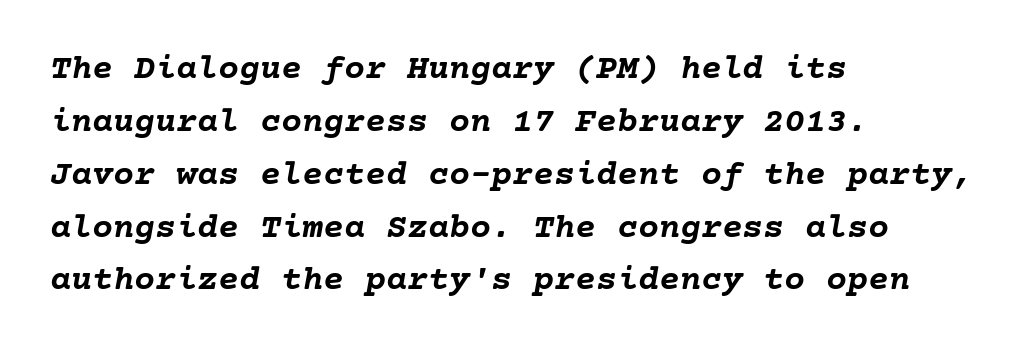
The image shows 35 px semibold type, italic (leaning right); set left-aligned, normal line spacing (1.51x), normal letter spacing, not underlined; low stroke contrast and a medium x-height.
